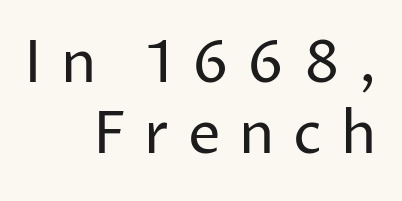
Q: Is the text bold? A: No.
Q: Is the text italic (slanted)? A: No, it is upright.
Q: Is the typeface a serif or a sans-serif typeface? A: Sans-serif.
Q: Is the text underlined? A: No.
Q: How is the paragraph aligned? A: Right-aligned.
Q: Is the spacing between letters normal or unusually wide? A: Unusually wide.
Q: Width (condensed, normal, or wide)? A: Normal.
Q: Stroke contrast? A: Low.
Q: x-height? A: Medium.
Q: Monospaced? A: No.
